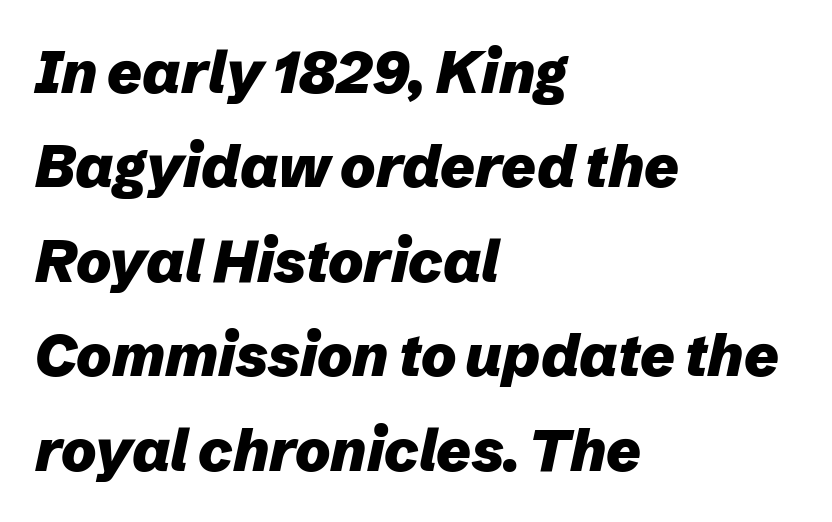
The image shows 59 px heavy type, italic (leaning right); set left-aligned, normal line spacing (1.6x), normal letter spacing, not underlined; low stroke contrast and a medium x-height.
